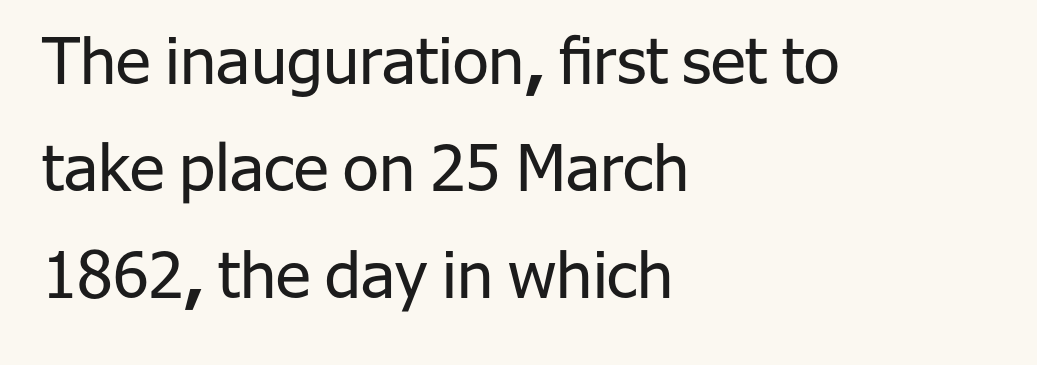
{"serif": "no", "italic": "no", "bold": "no", "weight": "regular", "width": "normal", "stroke_contrast": "low", "x_height": "medium", "monospaced": "no", "underline": "no", "align": "left", "line_spacing": "normal", "line_spacing_ratio": 1.65, "letter_spacing": "normal", "letter_spacing_em": 0.0, "glyph_px": 65}
